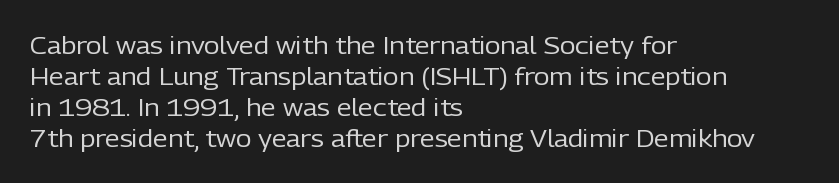
{"italic": "no", "bold": "no", "underline": "no", "align": "left", "line_spacing": "normal", "line_spacing_ratio": 1.29, "letter_spacing": "normal", "letter_spacing_em": 0.0, "glyph_px": 24}
